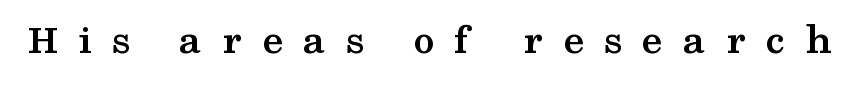
The type family on display is of the serif kind. There is plenty of visible air inserted between adjacent glyphs. Varying glyph widths throughout — classic text-font behaviour. The specimen reads as upright at a glance. A bare baseline throughout the passage. Is the type bold? Yes — the strokes are clearly thick and heavy.
